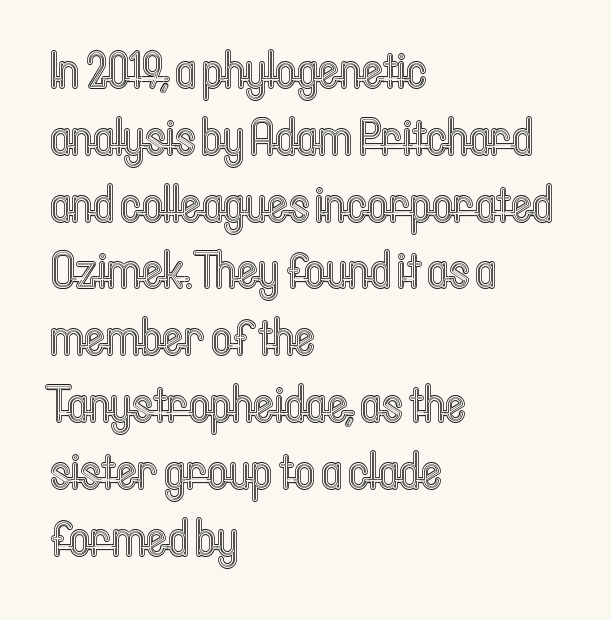
Q: Is the text italic (slanted)? A: No, it is upright.
Q: Is the text underlined? A: No.
Q: How is the paragraph aligned? A: Left-aligned.
Q: Is the spacing between letters normal or unusually wide? A: Normal.
Q: Is the spacing between lines tight, normal or loose? A: Normal.
Q: Width (condensed, normal, or wide)? A: Condensed.
Q: x-height? A: Medium.
Q: Monospaced? A: No.
